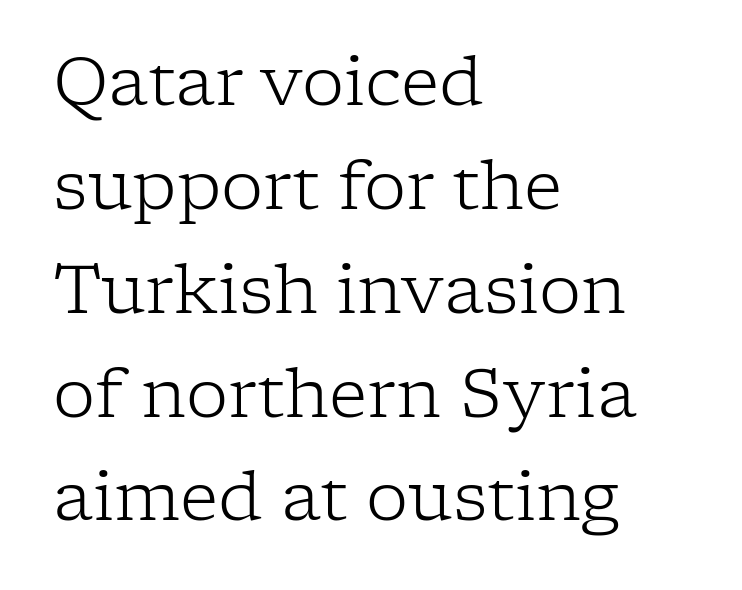
The image shows 67 px light serif type, upright; set left-aligned, normal line spacing (1.55x), normal letter spacing, not underlined; low stroke contrast and a medium x-height.
